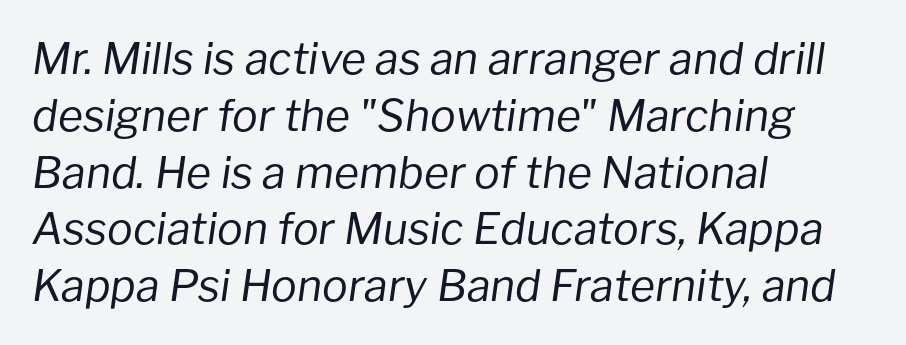
Q: Is the text bold? A: No.
Q: Is the text italic (slanted)? A: Yes, it leans right by about 8 degrees.
Q: Is the text underlined? A: No.
Q: How is the paragraph aligned? A: Left-aligned.
Q: Is the spacing between letters normal or unusually wide? A: Normal.
Q: Is the spacing between lines tight, normal or loose? A: Normal.
Q: Width (condensed, normal, or wide)? A: Normal.
Q: Stroke contrast? A: Low.
Q: x-height? A: Medium.
Q: Monospaced? A: No.
